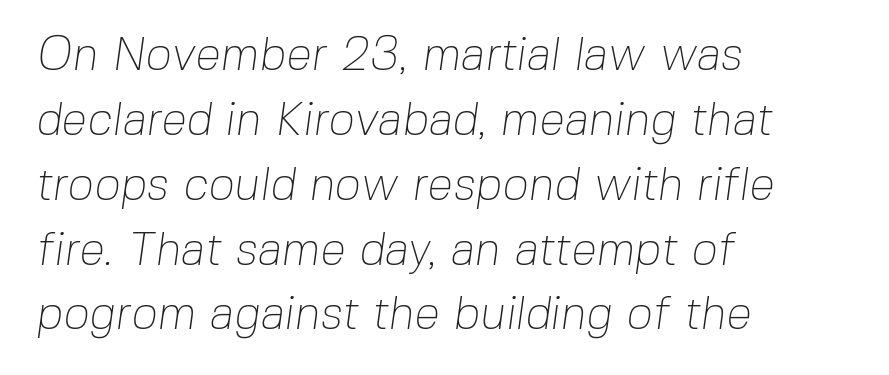
The image shows 46 px thin sans-serif type; set left-aligned, normal line spacing (1.41x), normal letter spacing, not underlined; low stroke contrast and a medium x-height.
